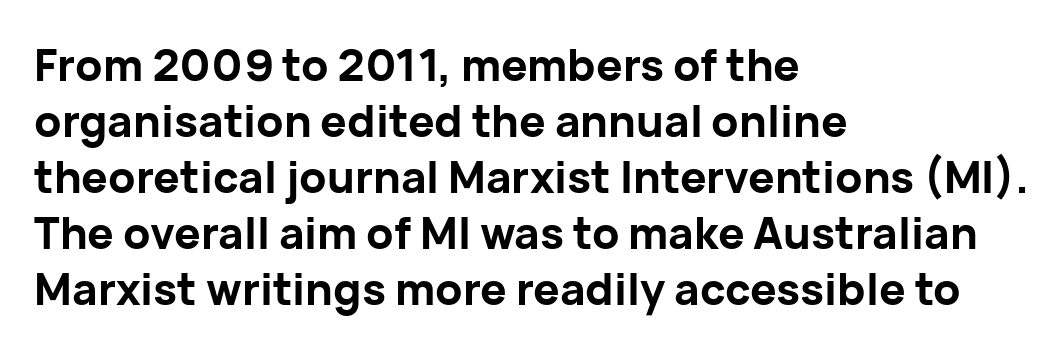
The image shows 44 px bold sans-serif type, upright; set left-aligned, normal line spacing (1.27x), normal letter spacing, not underlined; low stroke contrast and a medium x-height.
